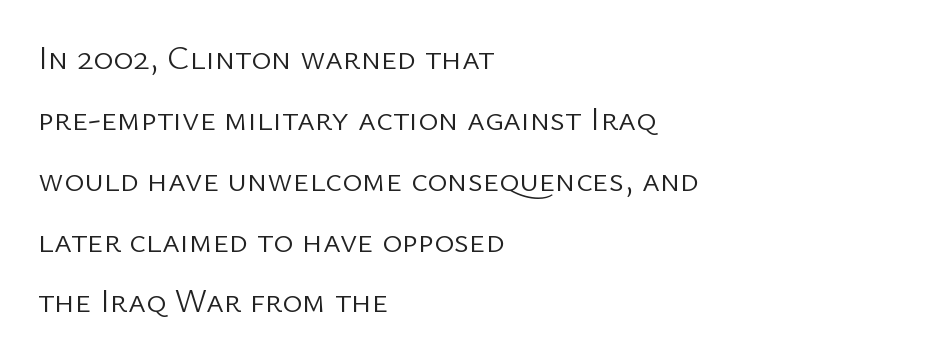
Q: Is the text bold? A: No.
Q: Is the text italic (slanted)? A: No, it is upright.
Q: Is the typeface a serif or a sans-serif typeface? A: Sans-serif.
Q: Is the text underlined? A: No.
Q: How is the paragraph aligned? A: Left-aligned.
Q: Is the spacing between letters normal or unusually wide? A: Normal.
Q: Width (condensed, normal, or wide)? A: Normal.
Q: Stroke contrast? A: Low.
Q: x-height? A: Medium.
Q: Monospaced? A: No.
